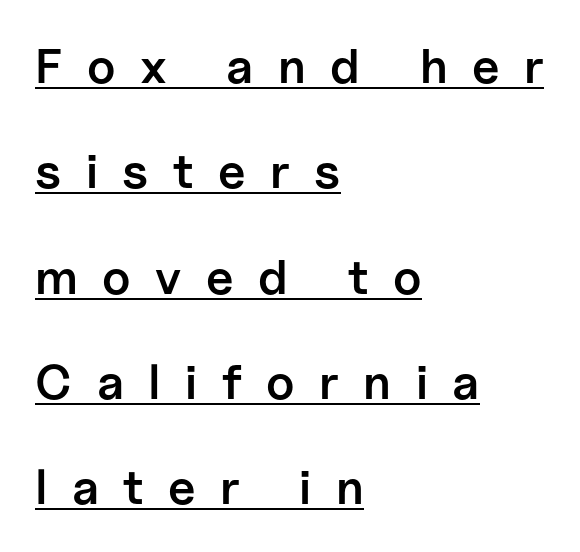
Q: Is the text bold? A: Semi-bold.
Q: Is the text italic (slanted)? A: No, it is upright.
Q: Is the typeface a serif or a sans-serif typeface? A: Sans-serif.
Q: Is the text underlined? A: Yes.
Q: How is the paragraph aligned? A: Left-aligned.
Q: Is the spacing between letters normal or unusually wide? A: Unusually wide.
Q: Is the spacing between lines tight, normal or loose? A: Loose.
Q: Width (condensed, normal, or wide)? A: Normal.
Q: Stroke contrast? A: Low.
Q: x-height? A: Medium.
Q: Monospaced? A: No.
